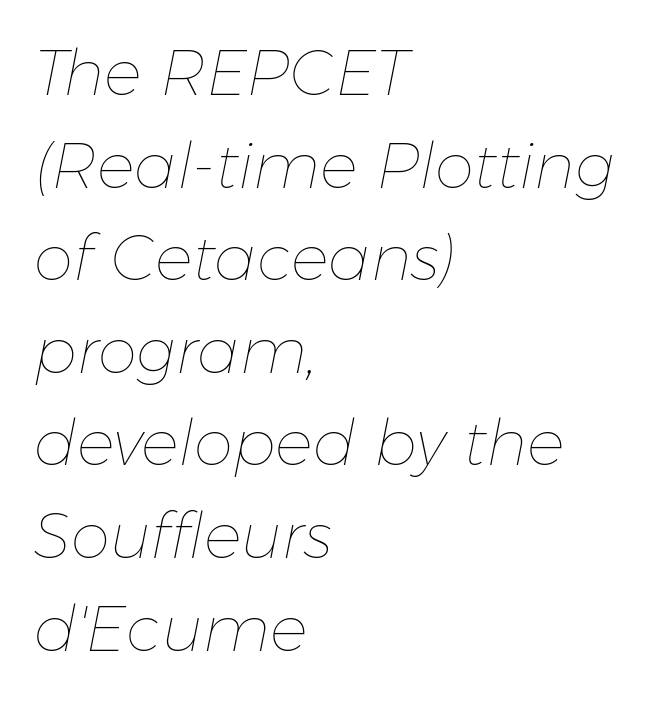
Weight: in the light-to-regular range. Any mark beneath the type? The region is blank. Standard letterfit; no display-style spreading of the glyphs. In terms of posture, this sample is oblique. Line spacing here is normal. Leftover space on each line is placed entirely after the last word.
